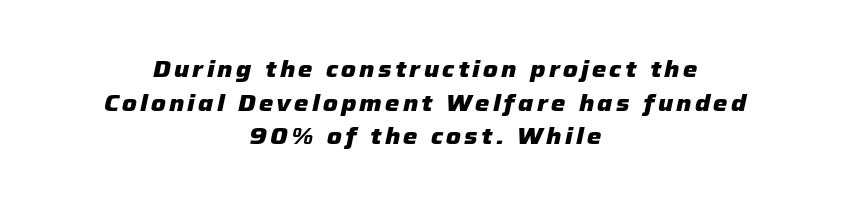
The compositor balanced each line on the midline. Is the type bold? Yes — the strokes are clearly thick and heavy. Rendered with sloped, italic letterforms. The glyphs are unaccompanied by any horizontal stroke below them.
